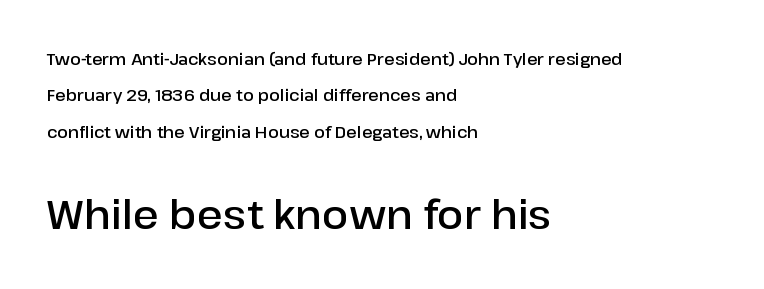
Q: Is the text bold? A: Semi-bold.
Q: Is the text italic (slanted)? A: No, it is upright.
Q: Is the typeface a serif or a sans-serif typeface? A: Sans-serif.
Q: Is the text underlined? A: No.
Q: How is the paragraph aligned? A: Left-aligned.
Q: Is the spacing between letters normal or unusually wide? A: Normal.
Q: Is the spacing between lines tight, normal or loose? A: Loose.
Q: Which block of text is set in a larger size, the first (top) or the second (bottom)? A: The second (bottom) one.
Q: Width (condensed, normal, or wide)? A: Normal.
Q: Stroke contrast? A: Low.
Q: x-height? A: Medium.
Q: Monospaced? A: No.
